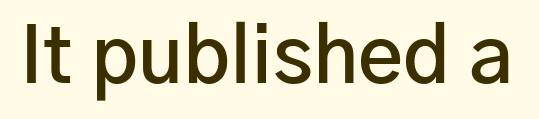
No extra tracking has been applied to these lines. To sum up the face: it is a sans, with no serifs. The axis of the letterforms is exactly vertical. Strokes here are thickened, but only to semibold level.
